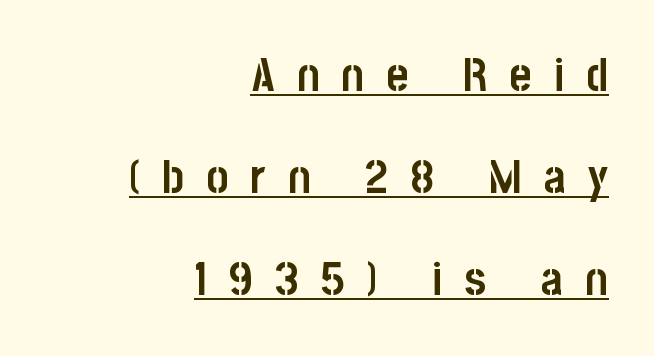
The image shows 47 px semibold, condensed sans-serif type, upright; set right-aligned, loose line spacing (2.17x), unusually wide letter spacing (+0.47 em), underlined; low stroke contrast and a large x-height.
